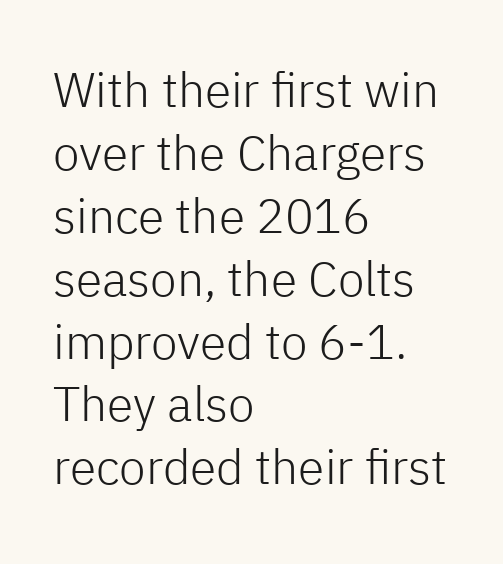
{"serif": "no", "italic": "no", "bold": "no", "weight": "light", "width": "normal", "stroke_contrast": "low", "x_height": "medium", "monospaced": "no", "underline": "no", "align": "left", "line_spacing": "normal", "line_spacing_ratio": 1.31, "letter_spacing": "normal", "letter_spacing_em": 0.0, "glyph_px": 48}
